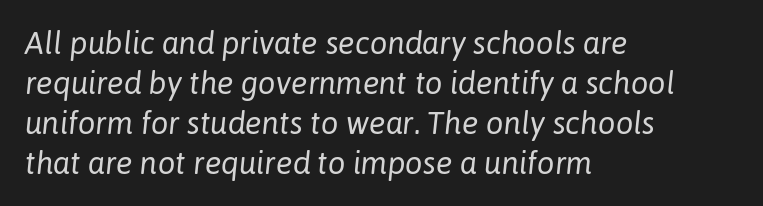
Q: Is the text bold? A: No.
Q: Is the text italic (slanted)? A: Yes, it leans right by about 6 degrees.
Q: Is the text underlined? A: No.
Q: How is the paragraph aligned? A: Left-aligned.
Q: Is the spacing between letters normal or unusually wide? A: Normal.
Q: Is the spacing between lines tight, normal or loose? A: Normal.
Q: Width (condensed, normal, or wide)? A: Normal.
Q: Stroke contrast? A: Low.
Q: x-height? A: Medium.
Q: Monospaced? A: No.
